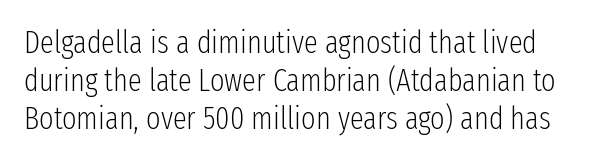
The space beneath each line is pristine and unruled. The face used here is a sans, in the tradition of grotesques and geometrics. Note the varied advance widths — an 'i' is clearly narrower than an 'm'. In terms of letterspacing, this is plain default setting.
